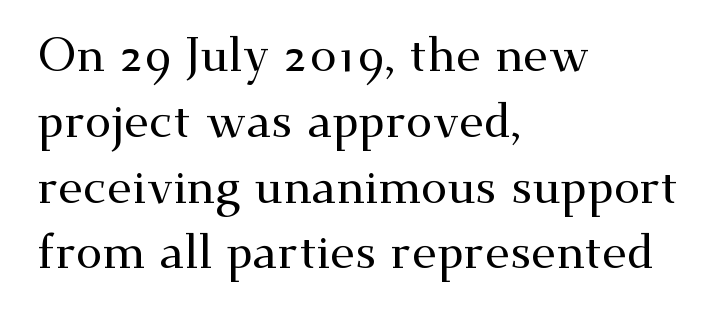
The image shows 47 px wide serif type, upright; set left-aligned, normal line spacing (1.4x), normal letter spacing, not underlined; medium stroke contrast and a small x-height.
